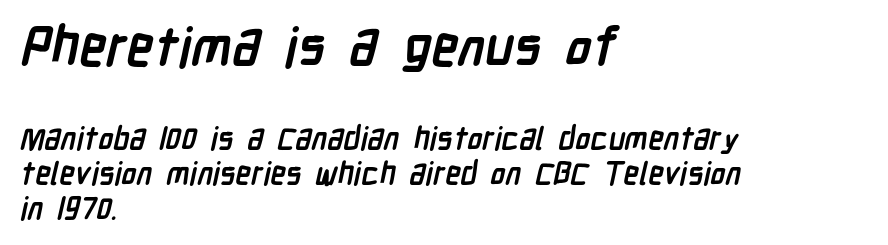
{"serif": "no", "bold": "yes", "weight": "semibold", "width": "condensed", "stroke_contrast": "low", "x_height": "medium", "monospaced": "no", "underline": "no", "align": "left", "line_spacing": "tight", "line_spacing_ratio": 1.13, "letter_spacing": "normal", "letter_spacing_em": 0.0, "larger_block": "first", "size_ratio": 1.74, "glyph_px": 54}
